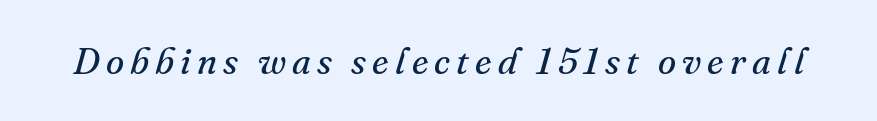
Q: Is the text bold? A: No.
Q: Is the text italic (slanted)? A: Yes, it leans right by about 16 degrees.
Q: Is the typeface a serif or a sans-serif typeface? A: Serif.
Q: Is the text underlined? A: No.
Q: Width (condensed, normal, or wide)? A: Normal.
Q: Stroke contrast? A: Medium.
Q: x-height? A: Small.
Q: Monospaced? A: No.
